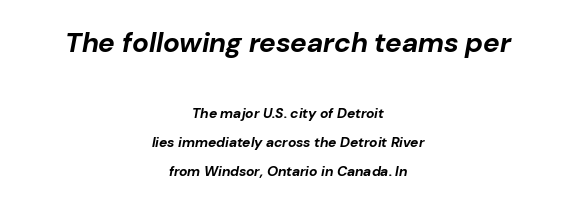
{"italic": "yes", "lean": "right", "slant_degrees": 10, "bold": "yes", "weight": "bold", "width": "normal", "stroke_contrast": "low", "x_height": "medium", "monospaced": "no", "underline": "no", "align": "center", "line_spacing": "loose", "line_spacing_ratio": 2.07, "letter_spacing": "normal", "letter_spacing_em": 0.0, "larger_block": "first", "size_ratio": 2.0, "glyph_px": 28}
